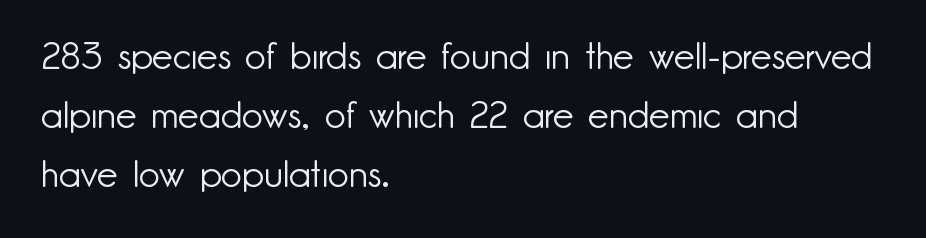
Descenders hang freely into open space. The face used here is rendered with its standard letterfit. Unlike italic type, these characters show no tilt at all. Leftover space on each line is placed entirely after the last word. The passage shown is not bold in any degree.
